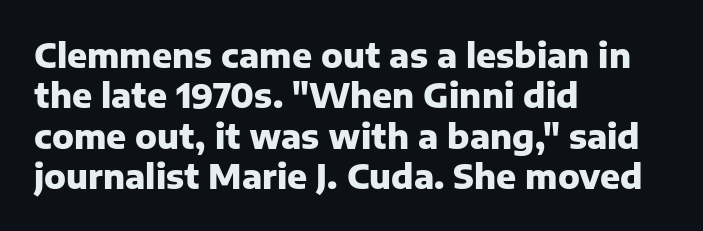
{"serif": "no", "italic": "no", "bold": "yes", "weight": "heavy", "width": "normal", "stroke_contrast": "low", "x_height": "medium", "monospaced": "no", "underline": "no", "align": "left", "line_spacing_ratio": 1.22, "letter_spacing": "normal", "letter_spacing_em": 0.0, "glyph_px": 33}
